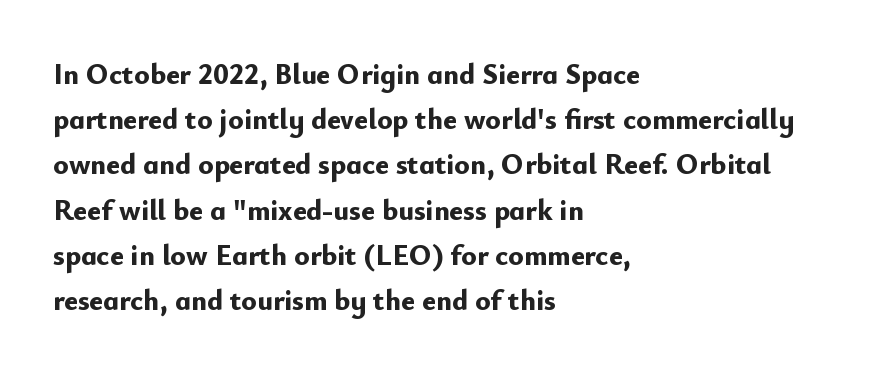
{"serif": "no", "italic": "no", "bold": "yes", "weight": "bold", "width": "normal", "stroke_contrast": "low", "x_height": "small", "monospaced": "no", "underline": "no", "align": "left", "line_spacing": "normal", "line_spacing_ratio": 1.56, "letter_spacing": "normal", "letter_spacing_em": 0.0, "glyph_px": 29}
